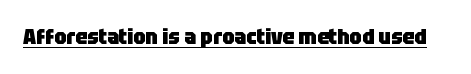
The image shows 21 px bold type, upright; set normal letter spacing, underlined.
